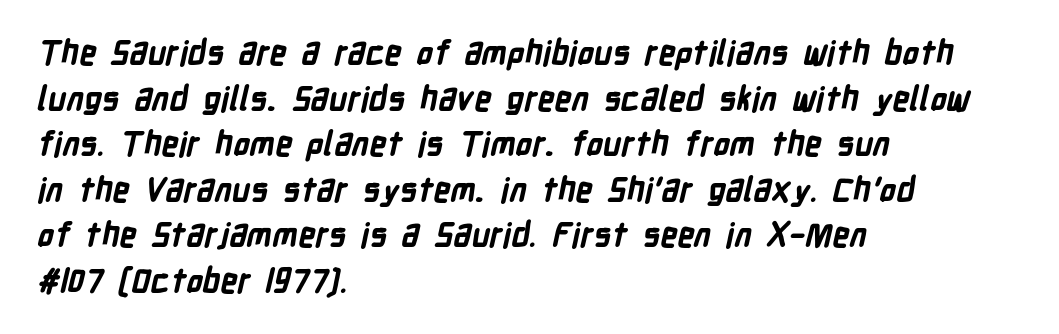
{"serif": "no", "bold": "yes", "weight": "bold", "width": "condensed", "stroke_contrast": "low", "x_height": "medium", "monospaced": "no", "underline": "no", "align": "left", "line_spacing": "normal", "line_spacing_ratio": 1.38, "letter_spacing": "normal", "letter_spacing_em": 0.0, "glyph_px": 33}
